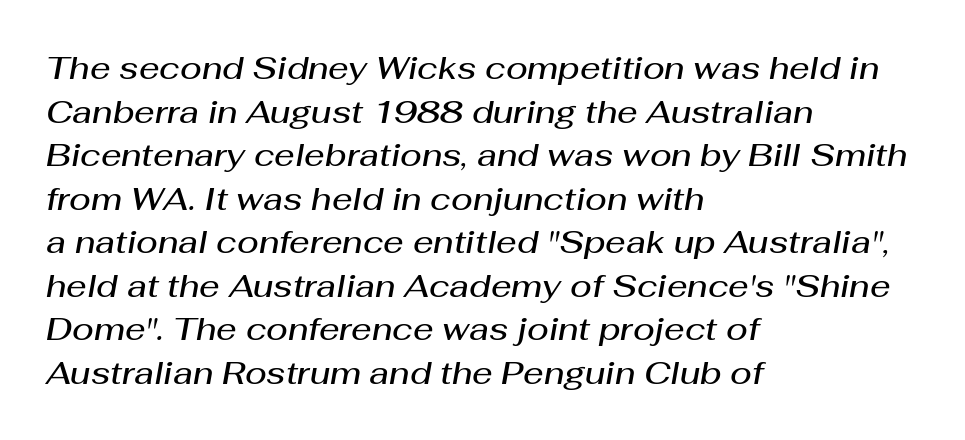
The image shows 32 px semibold type, italic (leaning right); set left-aligned, normal line spacing (1.36x), normal letter spacing, not underlined; medium stroke contrast and a medium x-height.
